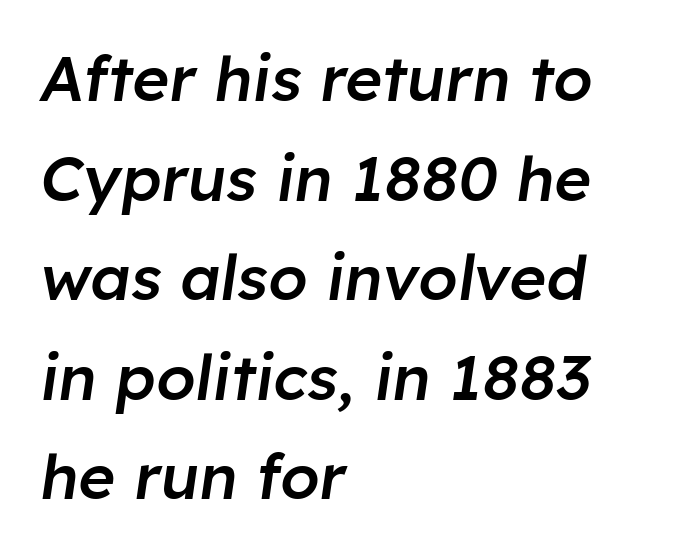
The image shows 63 px semibold type, italic (leaning right); set left-aligned, normal line spacing (1.58x), normal letter spacing, not underlined; low stroke contrast and a medium x-height.
